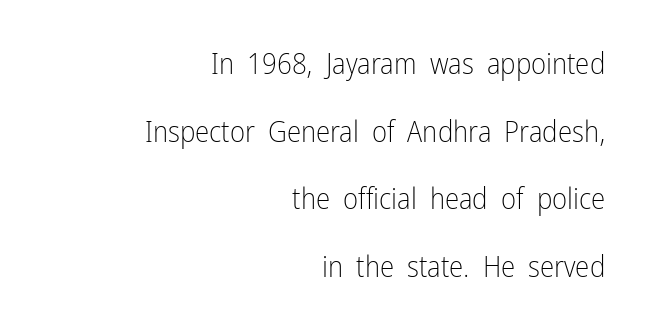
The letters sit at their default tracking, neither squeezed nor spread. The words here are not underlined. Quick note: not italic, upright. Letterform terminals end flat and unadorned throughout the passage. A great deal of white space separates one row of letters from the next.
